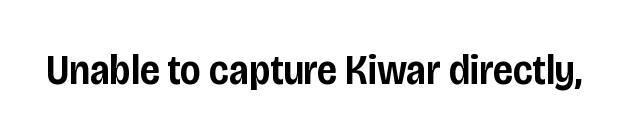
The image shows 43 px semibold, condensed sans-serif type, upright; set normal letter spacing, not underlined; low stroke contrast and a large x-height.
